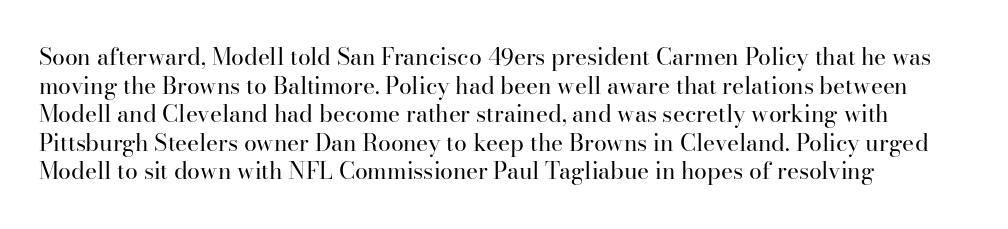
Q: Is the text bold? A: No.
Q: Is the text italic (slanted)? A: No, it is upright.
Q: Is the text underlined? A: No.
Q: How is the paragraph aligned? A: Left-aligned.
Q: Is the spacing between letters normal or unusually wide? A: Normal.
